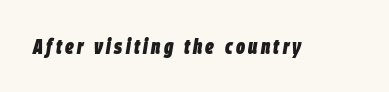
Q: Is the text bold? A: Yes.
Q: Is the text italic (slanted)? A: Yes, it leans right by about 9 degrees.
Q: Is the text underlined? A: No.
